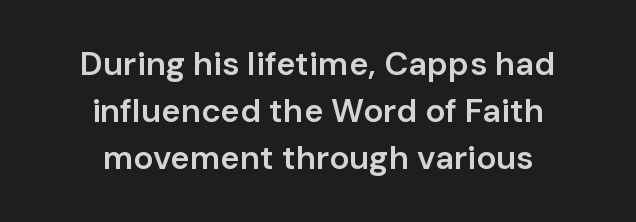
Characters follow at the spacing the type designer built in. Weight check: semibold — heavier than regular, not quite bold. The lettering holds an erect, upright posture throughout. This sample uses a sans-serif face.
